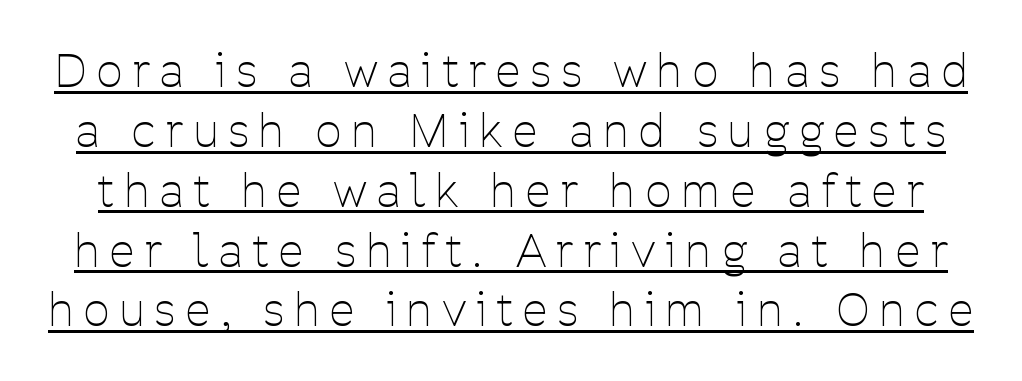
Q: Is the text bold? A: No.
Q: Is the text italic (slanted)? A: No, it is upright.
Q: Is the typeface a serif or a sans-serif typeface? A: Sans-serif.
Q: Is the text underlined? A: Yes.
Q: Is the spacing between letters normal or unusually wide? A: Unusually wide.
Q: Is the spacing between lines tight, normal or loose? A: Normal.
Q: Width (condensed, normal, or wide)? A: Condensed.
Q: Stroke contrast? A: Low.
Q: x-height? A: Medium.
Q: Monospaced? A: No.
